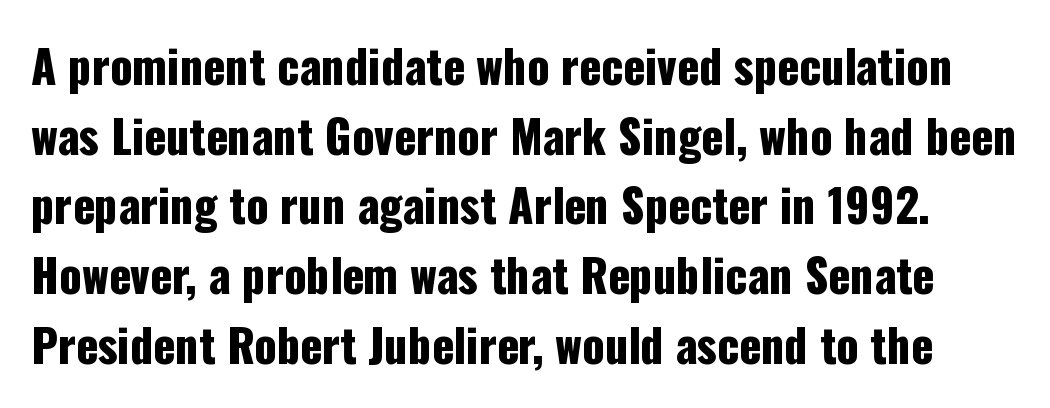
Q: Is the text italic (slanted)? A: No, it is upright.
Q: Is the typeface a serif or a sans-serif typeface? A: Sans-serif.
Q: Is the text underlined? A: No.
Q: Is the spacing between letters normal or unusually wide? A: Normal.
Q: Is the spacing between lines tight, normal or loose? A: Normal.
Q: Width (condensed, normal, or wide)? A: Condensed.
Q: Stroke contrast? A: Low.
Q: x-height? A: Medium.
Q: Monospaced? A: No.
